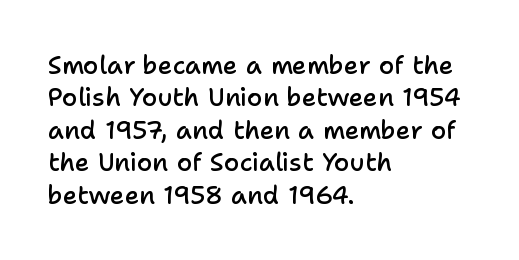
Q: Is the text bold? A: Semi-bold.
Q: Is the text italic (slanted)? A: No, it is upright.
Q: Is the text underlined? A: No.
Q: How is the paragraph aligned? A: Left-aligned.
Q: Is the spacing between letters normal or unusually wide? A: Normal.
Q: Is the spacing between lines tight, normal or loose? A: Normal.
